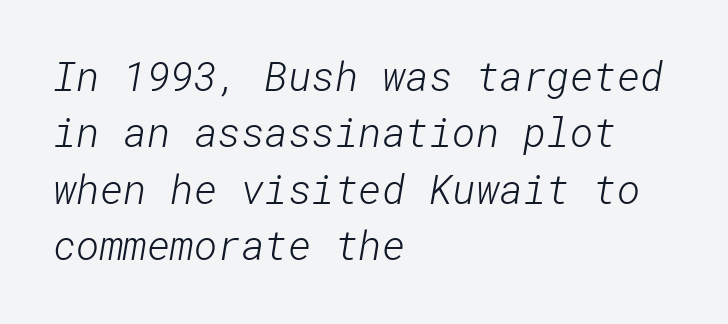
{"serif": "no", "bold": "no", "weight": "light", "width": "normal", "stroke_contrast": "low", "x_height": "medium", "underline": "no", "align": "left", "line_spacing": "normal", "line_spacing_ratio": 1.41, "letter_spacing": "normal", "letter_spacing_em": 0.0, "glyph_px": 40}
